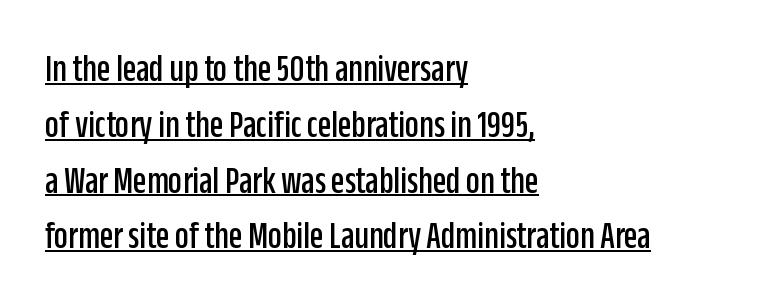
{"serif": "no", "italic": "no", "width": "condensed", "stroke_contrast": "low", "x_height": "large", "monospaced": "no", "underline": "yes", "align": "left", "line_spacing": "normal", "line_spacing_ratio": 1.43, "letter_spacing": "normal", "letter_spacing_em": 0.0, "glyph_px": 39}
